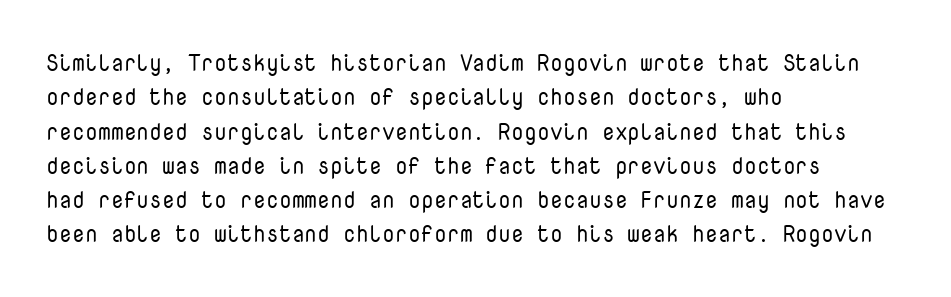
Q: Is the text bold? A: No.
Q: Is the text italic (slanted)? A: No, it is upright.
Q: Is the text underlined? A: No.
Q: How is the paragraph aligned? A: Left-aligned.
Q: Is the spacing between letters normal or unusually wide? A: Normal.
Q: Is the spacing between lines tight, normal or loose? A: Normal.
